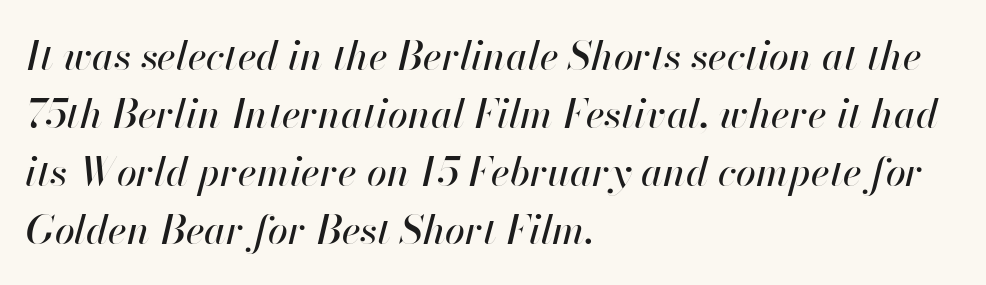
The image shows 40 px text type, italic (leaning right); set left-aligned, normal line spacing (1.45x), normal letter spacing, not underlined; high stroke contrast and a small x-height.
